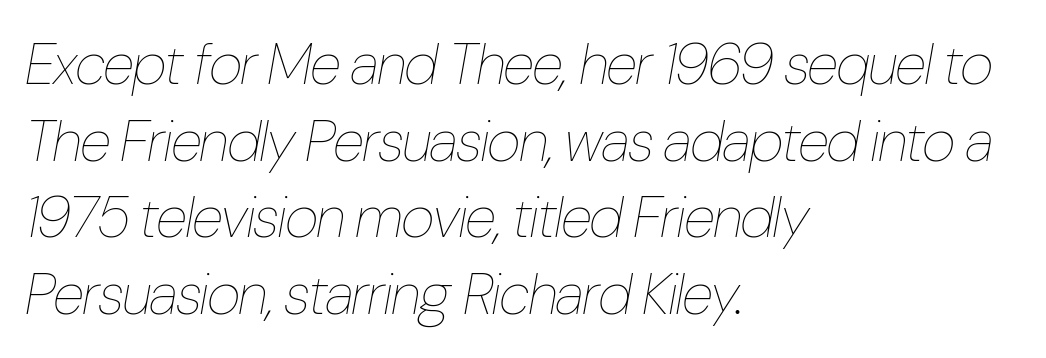
{"italic": "yes", "lean": "right", "slant_degrees": 10, "bold": "no", "weight": "thin", "width": "condensed", "stroke_contrast": "low", "x_height": "medium", "monospaced": "no", "underline": "no", "align": "left", "line_spacing": "normal", "line_spacing_ratio": 1.32, "letter_spacing": "normal", "letter_spacing_em": 0.0, "glyph_px": 58}
